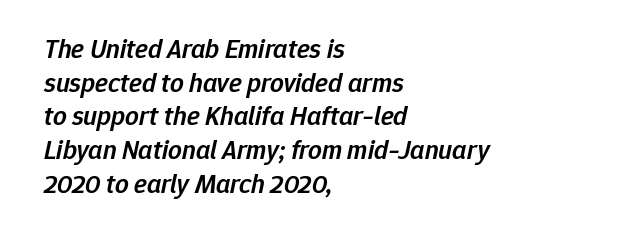
{"italic": "yes", "lean": "right", "slant_degrees": 12, "bold": "semi", "underline": "no", "align": "left", "line_spacing": "normal", "line_spacing_ratio": 1.25, "letter_spacing": "normal", "letter_spacing_em": 0.0, "glyph_px": 27}
